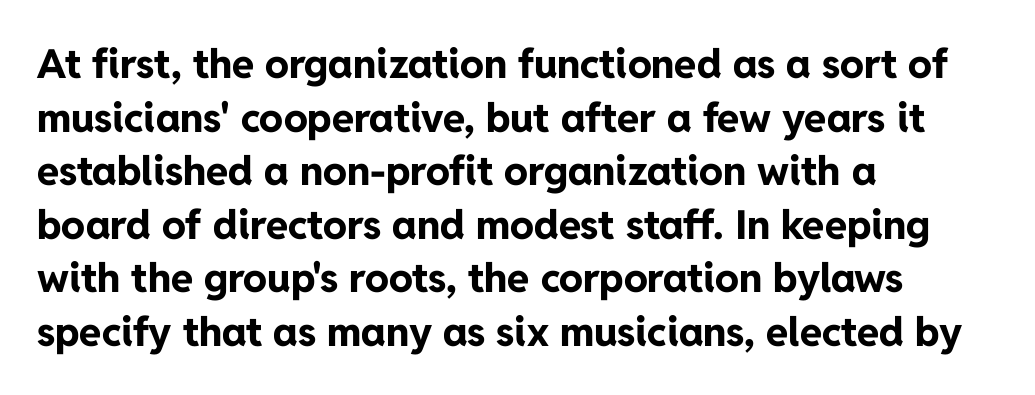
The gaps between neighbouring characters are ordinary and unremarkable. A dark, heavy texture on the line: the type is bold. Is this a fixed-width face? No — the glyphs have proportional, varying widths. A typesetter would mark this as roman, not italic.
